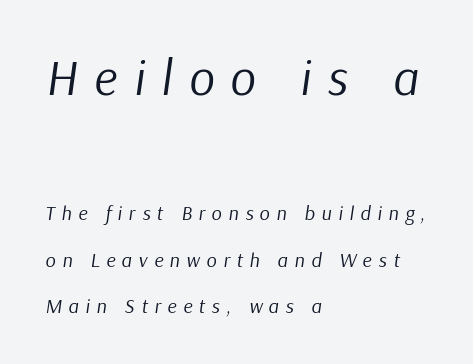
{"italic": "yes", "lean": "right", "slant_degrees": 9, "bold": "no", "weight": "regular", "width": "normal", "stroke_contrast": "low", "x_height": "medium", "monospaced": "no", "underline": "no", "align": "left", "line_spacing": "loose", "line_spacing_ratio": 2.31, "letter_spacing": "wide", "letter_spacing_em": 0.33, "larger_block": "first", "size_ratio": 2.5, "glyph_px": 50}
